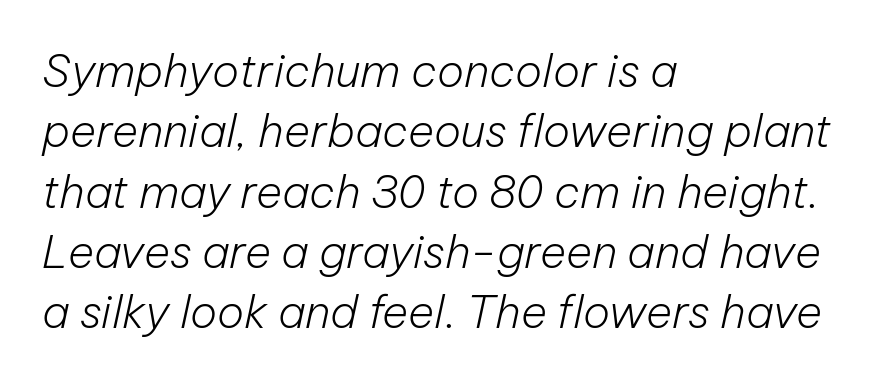
Q: Is the text bold? A: No.
Q: Is the text italic (slanted)? A: Yes, it leans right by about 12 degrees.
Q: Is the text underlined? A: No.
Q: How is the paragraph aligned? A: Left-aligned.
Q: Is the spacing between letters normal or unusually wide? A: Normal.
Q: Is the spacing between lines tight, normal or loose? A: Normal.
Q: Width (condensed, normal, or wide)? A: Normal.
Q: Stroke contrast? A: Low.
Q: x-height? A: Medium.
Q: Monospaced? A: No.
